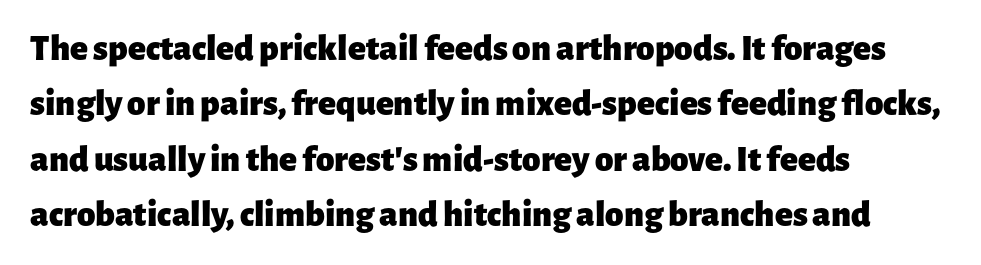
Q: Is the text bold? A: Yes.
Q: Is the text italic (slanted)? A: No, it is upright.
Q: Is the typeface a serif or a sans-serif typeface? A: Sans-serif.
Q: Is the text underlined? A: No.
Q: How is the paragraph aligned? A: Left-aligned.
Q: Is the spacing between letters normal or unusually wide? A: Normal.
Q: Is the spacing between lines tight, normal or loose? A: Normal.
Q: Width (condensed, normal, or wide)? A: Normal.
Q: Stroke contrast? A: Low.
Q: x-height? A: Medium.
Q: Monospaced? A: No.
